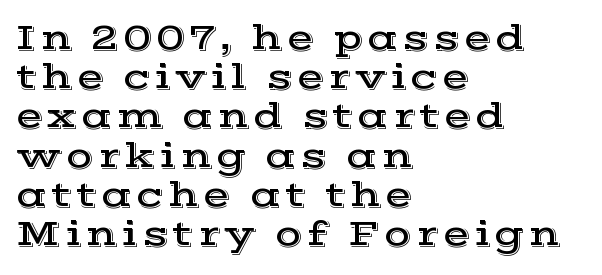
{"serif": "yes", "italic": "no", "width": "wide", "x_height": "medium", "monospaced": "no", "underline": "no", "align": "left", "line_spacing": "tight", "line_spacing_ratio": 1.09, "glyph_px": 36}
